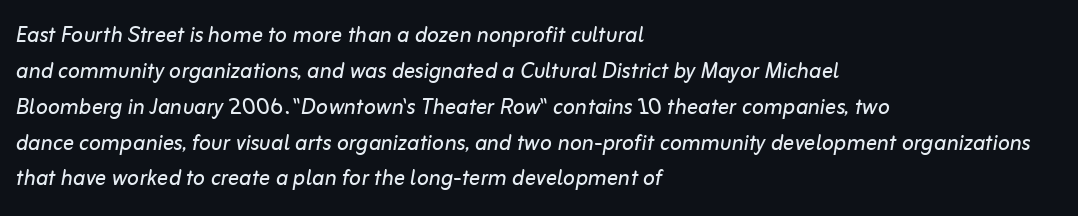
{"italic": "yes", "lean": "right", "slant_degrees": 10, "bold": "no", "weight": "regular", "width": "normal", "stroke_contrast": "low", "x_height": "medium", "monospaced": "no", "underline": "no", "align": "left", "line_spacing": "normal", "line_spacing_ratio": 1.28, "letter_spacing": "normal", "letter_spacing_em": 0.0, "glyph_px": 28}
